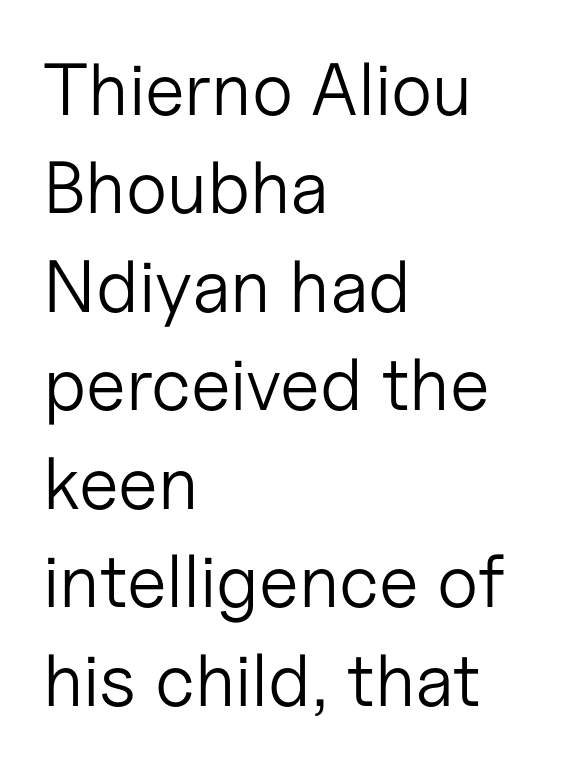
The image shows 74 px light sans-serif type, upright; set left-aligned, normal line spacing (1.33x), normal letter spacing, not underlined; low stroke contrast and a medium x-height.
